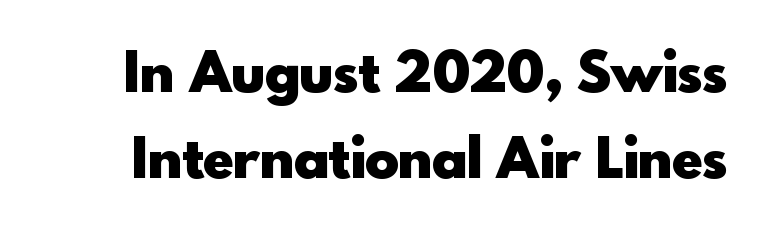
Leading: standard. Style check: upright. Note the varied advance widths — an 'i' is clearly narrower than an 'm'. The space directly below the letters is spotless. You could call the tracking neutral — neither tight nor loose.
